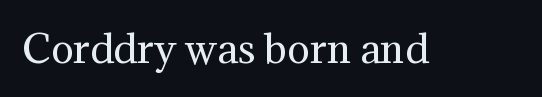
{"serif": "yes", "italic": "no", "bold": "no", "weight": "regular", "width": "normal", "stroke_contrast": "medium", "x_height": "medium", "monospaced": "no", "underline": "no", "letter_spacing": "normal", "letter_spacing_em": 0.0, "glyph_px": 38}
